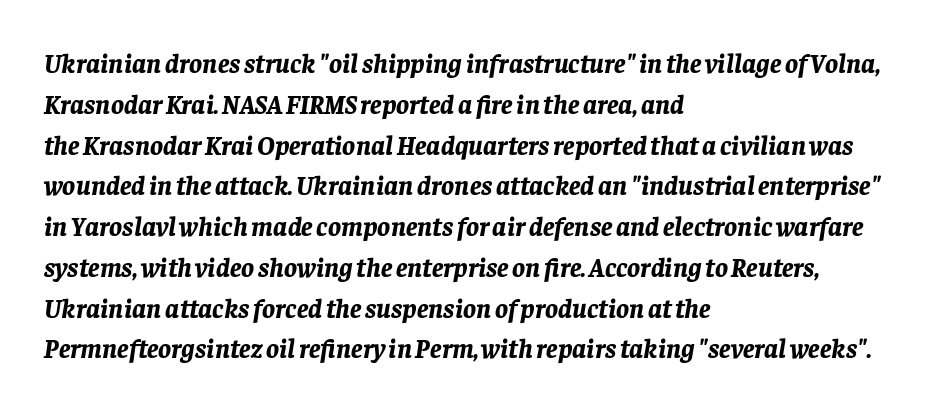
The glyphs are unaccompanied by any horizontal stroke below them. This sample uses an oblique cut, with every glyph tilted off the vertical. Is the letter spacing exaggerated? No — it looks like the ordinary default. Leading matches the norm, producing a regular column. This rendering uses left alignment, leaving the right contour irregular. Weight: bold.
